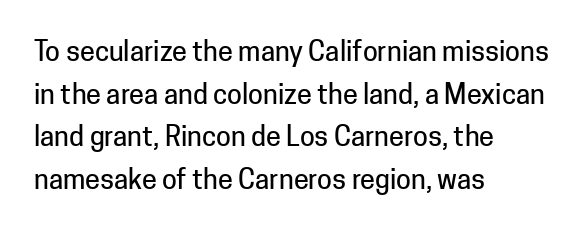
{"italic": "no", "underline": "no", "align": "left", "line_spacing": "normal", "line_spacing_ratio": 1.58, "letter_spacing": "normal", "letter_spacing_em": 0.0, "glyph_px": 27}
